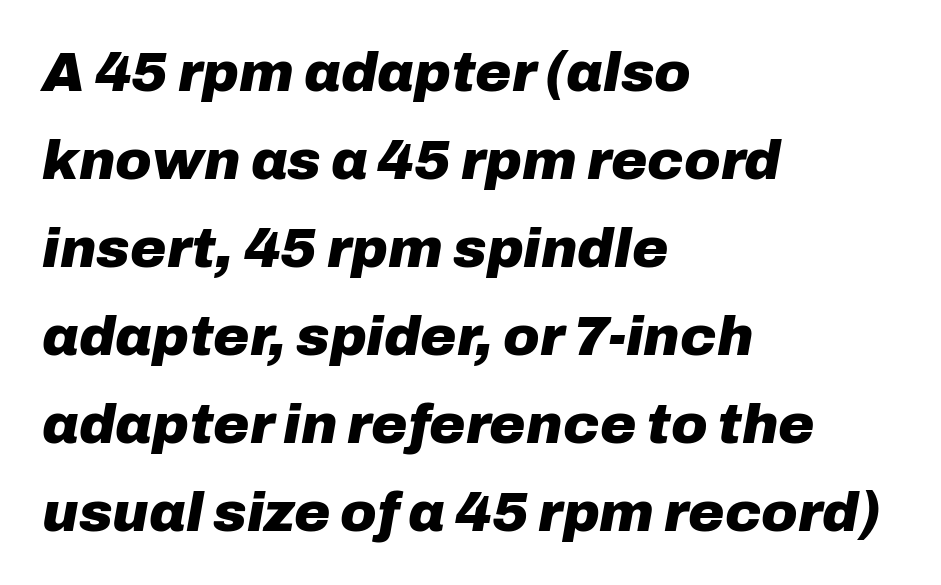
The image shows 55 px heavy type, italic (leaning right); set left-aligned, normal line spacing (1.6x), normal letter spacing, not underlined; low stroke contrast and a medium x-height.
